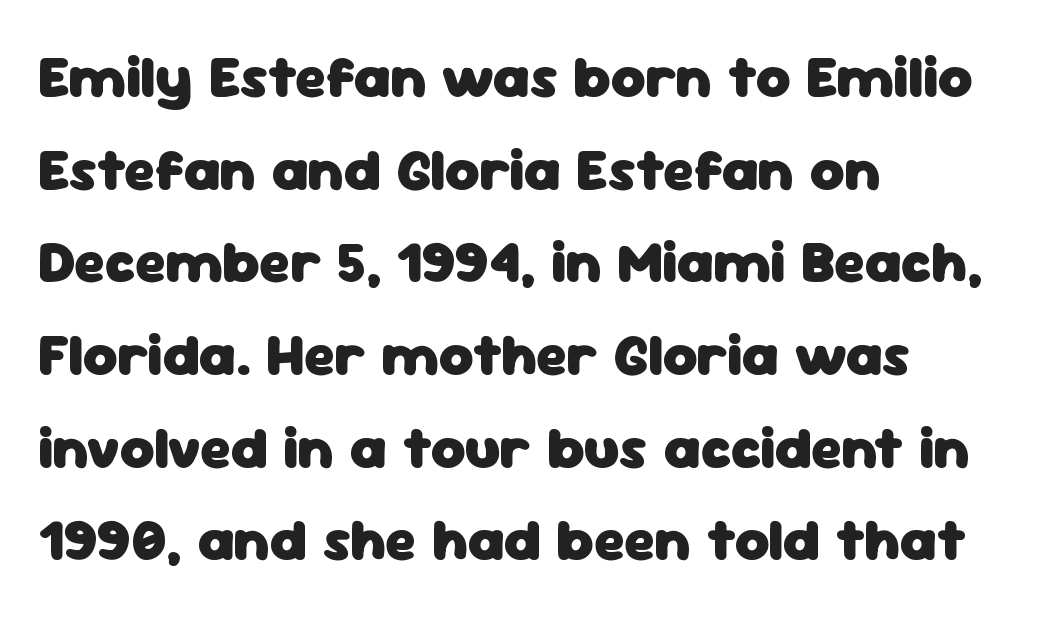
Successive baselines arrive at the customary interval. Grotesque or geometric, the face here clearly has no serifs. Character widths vary here, with narrow letters taking less room than wide ones. The gap between lines stays unmarked. How heavy is the stroke? Heavy — this is a bold. The lettering holds an erect, upright posture throughout.
